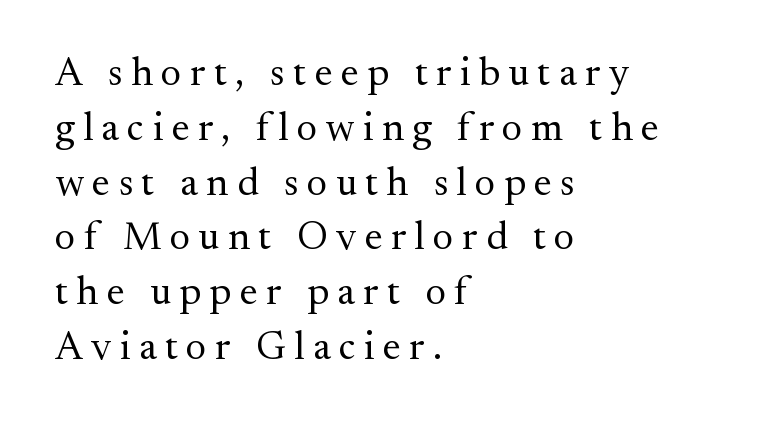
{"serif": "yes", "italic": "no", "bold": "no", "weight": "regular", "width": "normal", "stroke_contrast": "medium", "x_height": "small", "monospaced": "no", "underline": "no", "align": "left", "line_spacing": "normal", "line_spacing_ratio": 1.37, "letter_spacing": "wide", "letter_spacing_em": 0.21, "glyph_px": 40}
